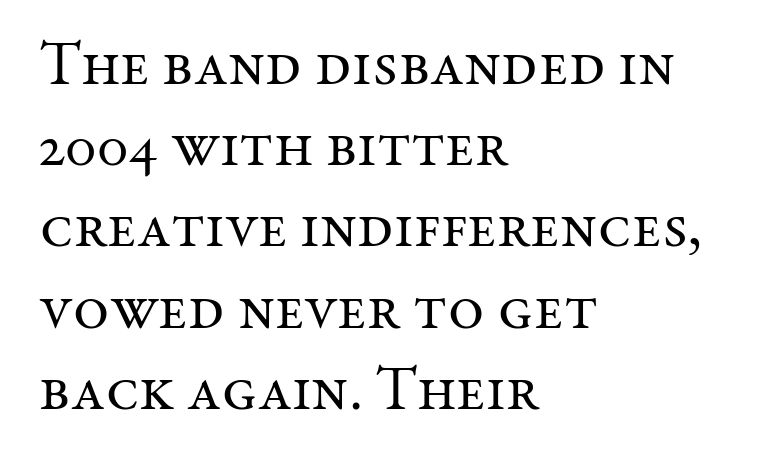
Q: Is the text bold? A: No.
Q: Is the text italic (slanted)? A: No, it is upright.
Q: Is the typeface a serif or a sans-serif typeface? A: Serif.
Q: Is the text underlined? A: No.
Q: How is the paragraph aligned? A: Left-aligned.
Q: Is the spacing between letters normal or unusually wide? A: Normal.
Q: Is the spacing between lines tight, normal or loose? A: Normal.
Q: Width (condensed, normal, or wide)? A: Normal.
Q: Stroke contrast? A: Medium.
Q: x-height? A: Medium.
Q: Monospaced? A: No.
